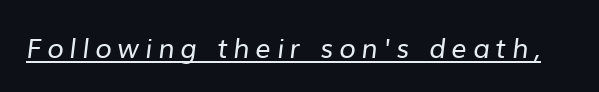
{"bold": "no", "underline": "yes", "letter_spacing": "wide", "letter_spacing_em": 0.22, "glyph_px": 27}
